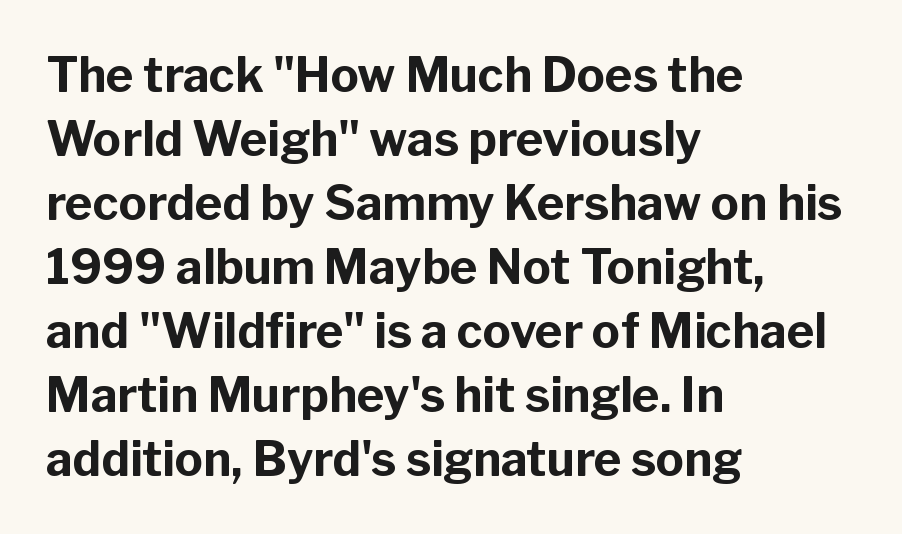
The image shows 47 px bold sans-serif type, upright; set left-aligned, normal line spacing (1.36x), normal letter spacing, not underlined; low stroke contrast and a medium x-height.
